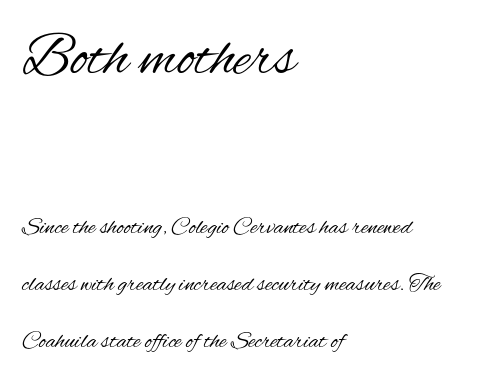
The image shows 60 px regular-weight, condensed sans-serif type; set left-aligned, loose line spacing (2.37x), normal letter spacing, not underlined; the first (top) block is 2.5x larger; medium stroke contrast and a small x-height.
